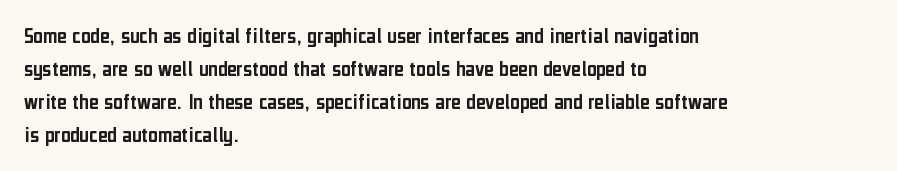
Q: Is the text italic (slanted)? A: No, it is upright.
Q: Is the text underlined? A: No.
Q: How is the paragraph aligned? A: Left-aligned.
Q: Is the spacing between letters normal or unusually wide? A: Normal.
Q: Is the spacing between lines tight, normal or loose? A: Normal.
